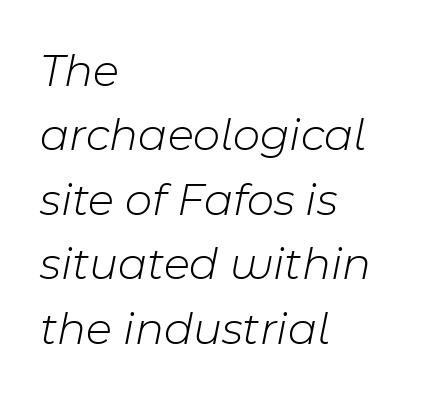
{"italic": "yes", "lean": "right", "slant_degrees": 11, "bold": "no", "weight": "light", "width": "normal", "stroke_contrast": "low", "x_height": "medium", "monospaced": "no", "underline": "no", "align": "left", "line_spacing": "normal", "line_spacing_ratio": 1.37, "letter_spacing": "normal", "letter_spacing_em": 0.0, "glyph_px": 47}
